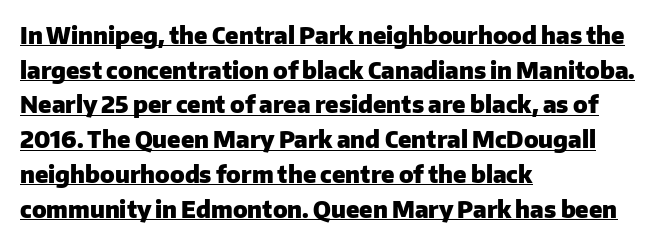
The image shows 23 px bold type, upright; set left-aligned, normal line spacing (1.51x), normal letter spacing, underlined.
